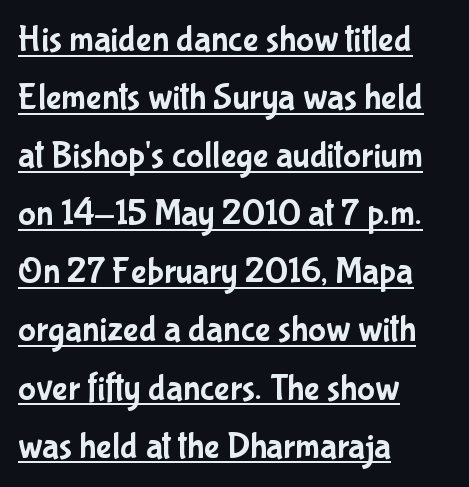
The image shows 37 px condensed sans-serif type, upright; set left-aligned, normal line spacing (1.57x), normal letter spacing, underlined; low stroke contrast and a medium x-height.
